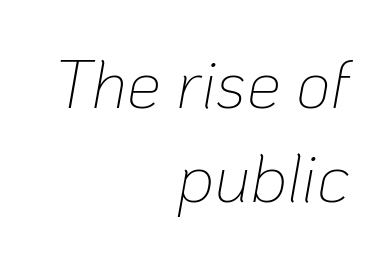
The image shows 68 px thin type, italic (leaning right); set right-aligned, normal line spacing (1.38x), normal letter spacing, not underlined; low stroke contrast and a medium x-height.
